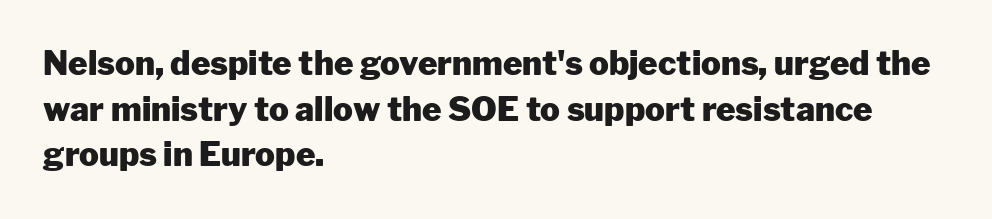
Compared with typical paragraphs, the rows here are spaced about the same. As a designer I'd log this as weight 700, bold. The face used here is rendered with its standard letterfit. Varying glyph widths throughout — classic text-font behaviour. A bare baseline throughout the passage. Unlike a traditional serif, this face leaves its strokes unadorned.
